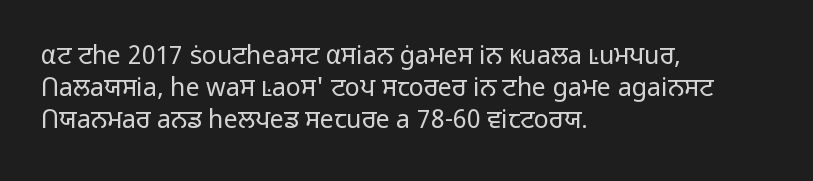
These lines keep a tight, regular rhythm from letter to letter. This sample is left-justified, so line endings fall wherever the words run out. The space between consecutive lines is moderate. Do the letters lean? They stand straight. The passage shown is not underscored anywhere. Stems and bowls with no extra thickness — not bold.
